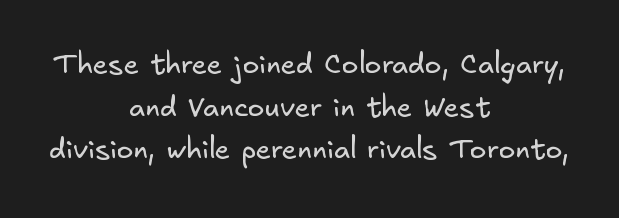
The letters sit at their default tracking, neither squeezed nor spread. The passage shown is typeset with a sans-serif family. Summary of vertical rhythm: regular, with standard interline spacing. A quiet, ordinary-to-light weight characterises the typeface.
